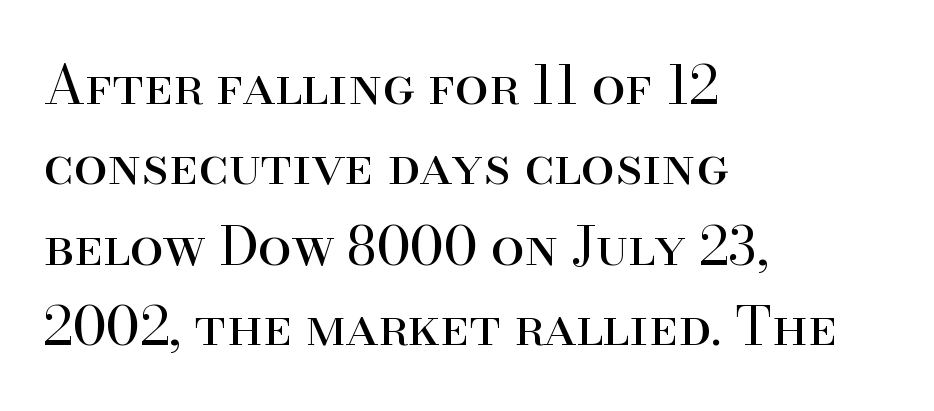
{"serif": "yes", "italic": "no", "bold": "no", "weight": "regular", "width": "normal", "stroke_contrast": "high", "x_height": "small", "monospaced": "no", "underline": "no", "align": "left", "line_spacing": "normal", "line_spacing_ratio": 1.49, "letter_spacing": "normal", "letter_spacing_em": 0.0, "glyph_px": 54}
